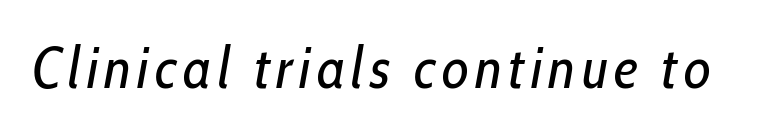
Q: Is the text bold? A: No.
Q: Is the text italic (slanted)? A: Yes, it leans right by about 10 degrees.
Q: Is the text underlined? A: No.
Q: Width (condensed, normal, or wide)? A: Condensed.
Q: Stroke contrast? A: Low.
Q: x-height? A: Medium.
Q: Monospaced? A: No.
